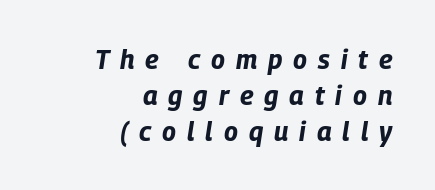
Q: Is the text bold? A: Yes.
Q: Is the text italic (slanted)? A: Yes, it leans right by about 9 degrees.
Q: Is the text underlined? A: No.
Q: How is the paragraph aligned? A: Right-aligned.
Q: Is the spacing between letters normal or unusually wide? A: Unusually wide.
Q: Is the spacing between lines tight, normal or loose? A: Normal.
